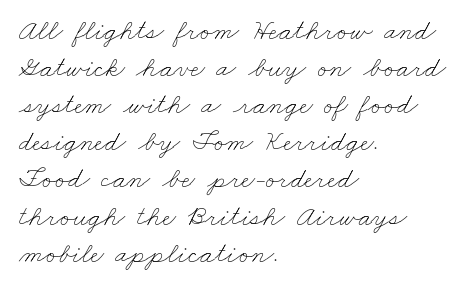
Line starts are locked; line ends wander. Each row of text sits above clean, open space. Notice how descenders clear the ascenders below comfortably — that's standard leading. Here the designer chose a conventional face with non-uniform glyph widths.
